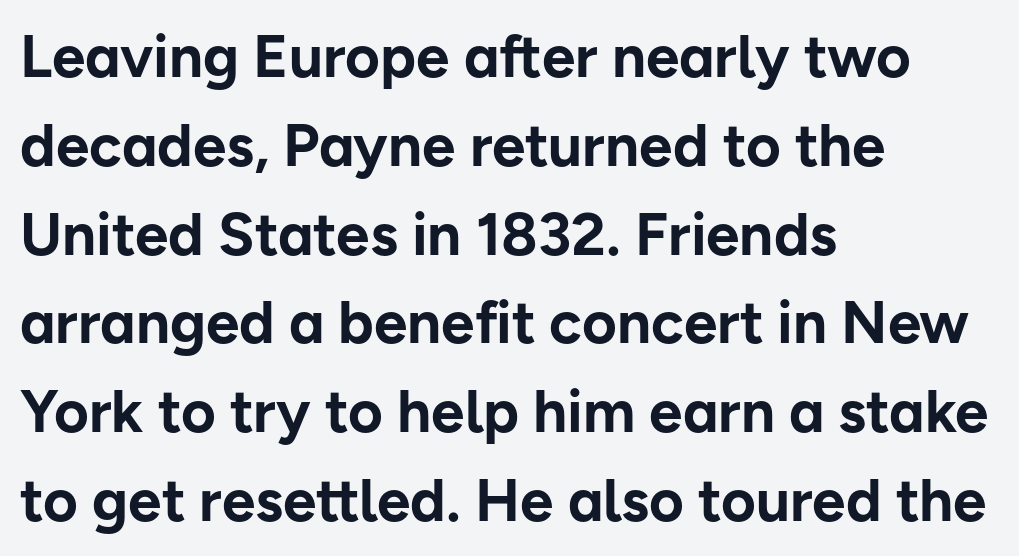
{"serif": "no", "italic": "no", "bold": "yes", "weight": "bold", "width": "normal", "stroke_contrast": "low", "x_height": "medium", "monospaced": "no", "underline": "no", "align": "left", "line_spacing": "normal", "line_spacing_ratio": 1.48, "letter_spacing": "normal", "letter_spacing_em": 0.0, "glyph_px": 60}
